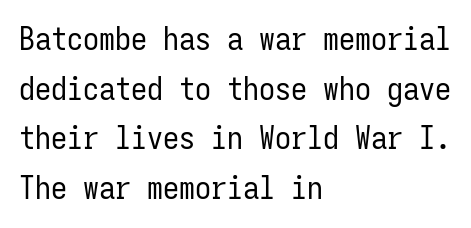
Decoration check: the copy has no underline. Look at the tracking — it's just the regular setting, nothing added. Unlike a traditional serif, this face leaves its strokes unadorned. Designer's note — italics off, roman on.
